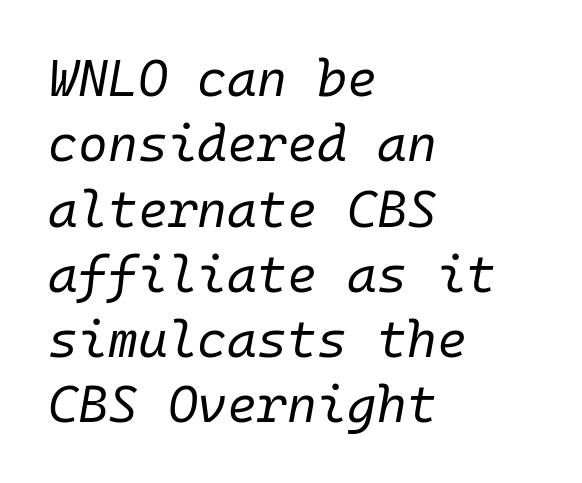
The passage shown has conventional tracking throughout. Baseline-to-baseline distance is the conventional proportion of letter height. Do the characters align in a grid? Yes, the font is monospaced. The face looks like a standard text weight, possibly lighter. Any mark beneath the type? The region is blank. This sample uses an oblique cut, with every glyph tilted off the vertical.
